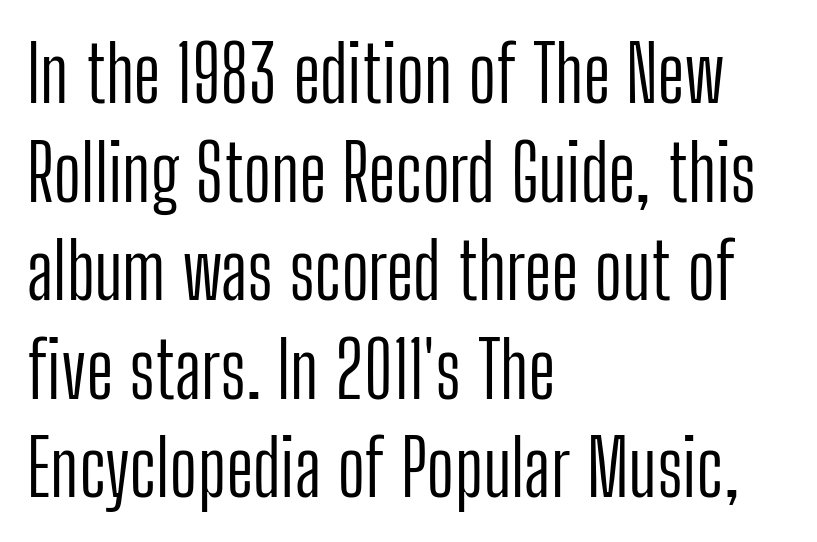
Note the varied advance widths — an 'i' is clearly narrower than an 'm'. Vertically, the passage feels balanced, rows spaced as you'd expect. A light-to-regular cut is what we see here. Posture: upright roman. Where is the straight margin? On the left. Clear beneath every line of the passage.
